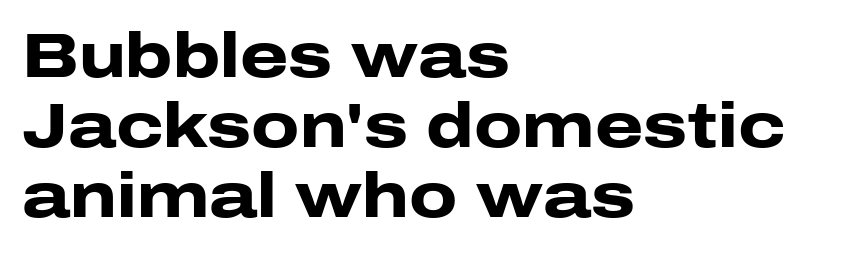
{"serif": "no", "italic": "no", "bold": "yes", "weight": "heavy", "width": "wide", "stroke_contrast": "low", "x_height": "medium", "monospaced": "no", "underline": "no", "align": "left", "line_spacing": "tight", "line_spacing_ratio": 1.13, "letter_spacing": "normal", "letter_spacing_em": 0.0, "glyph_px": 62}
